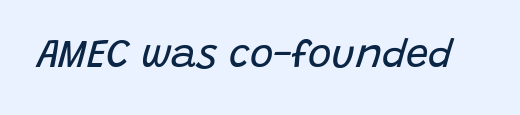
{"italic": "yes", "lean": "right", "slant_degrees": 15, "bold": "no", "weight": "regular", "width": "normal", "stroke_contrast": "low", "x_height": "large", "monospaced": "no", "underline": "no", "letter_spacing": "normal", "letter_spacing_em": 0.0, "glyph_px": 40}
